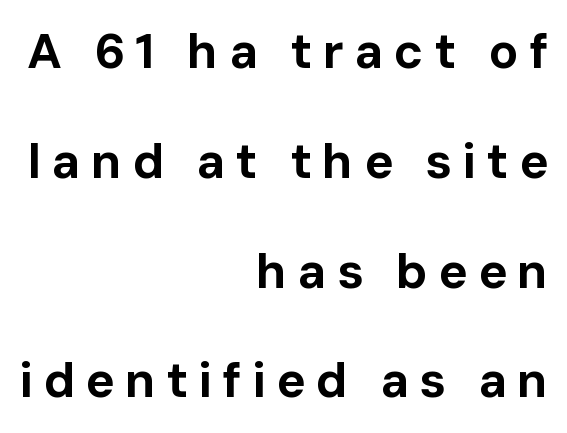
Q: Is the text bold? A: Yes.
Q: Is the text italic (slanted)? A: No, it is upright.
Q: Is the typeface a serif or a sans-serif typeface? A: Sans-serif.
Q: Is the text underlined? A: No.
Q: How is the paragraph aligned? A: Right-aligned.
Q: Is the spacing between letters normal or unusually wide? A: Unusually wide.
Q: Is the spacing between lines tight, normal or loose? A: Loose.
Q: Width (condensed, normal, or wide)? A: Normal.
Q: Stroke contrast? A: Low.
Q: x-height? A: Medium.
Q: Monospaced? A: No.
